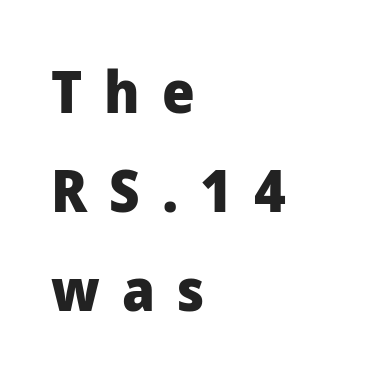
Q: Is the text bold? A: Yes.
Q: Is the text italic (slanted)? A: No, it is upright.
Q: Is the typeface a serif or a sans-serif typeface? A: Sans-serif.
Q: Is the text underlined? A: No.
Q: How is the paragraph aligned? A: Left-aligned.
Q: Is the spacing between letters normal or unusually wide? A: Unusually wide.
Q: Width (condensed, normal, or wide)? A: Normal.
Q: Stroke contrast? A: Low.
Q: x-height? A: Medium.
Q: Monospaced? A: No.
